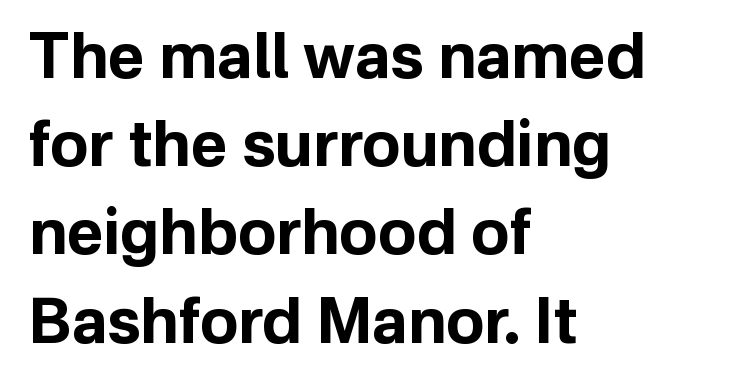
Ordinary non-slanted type is in use. Successive baselines arrive at the customary interval. This sample uses plain, unmodified letter spacing. Weight check: bold — yes, fully. This sample has the flowing, uneven cadence of proportional lettering.
